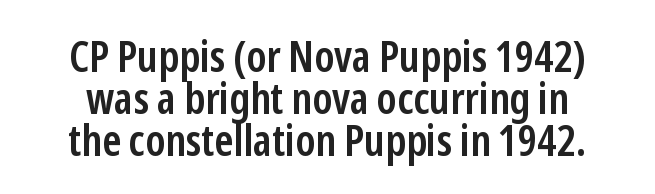
{"serif": "no", "italic": "no", "bold": "semi", "weight": "semibold", "width": "condensed", "stroke_contrast": "low", "x_height": "medium", "monospaced": "no", "underline": "no", "line_spacing": "tight", "line_spacing_ratio": 0.96, "letter_spacing": "normal", "letter_spacing_em": 0.0, "glyph_px": 44}
